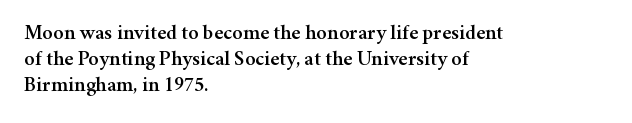
The image shows 21 px text type, upright; set left-aligned, line spacing 1.24x, normal letter spacing, not underlined.
